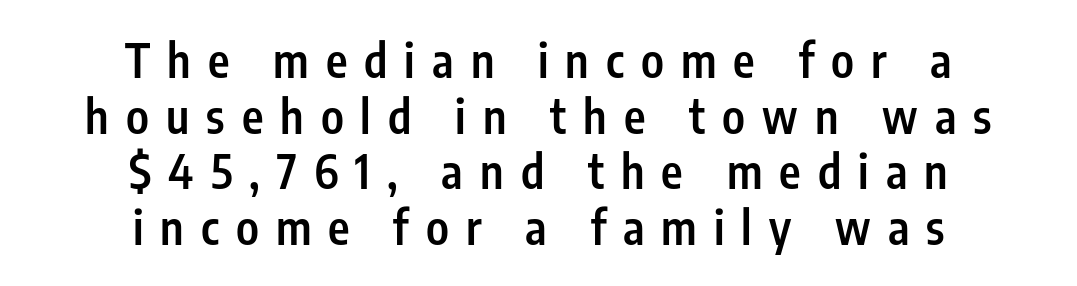
{"serif": "no", "italic": "no", "bold": "semi", "weight": "semibold", "width": "condensed", "stroke_contrast": "low", "x_height": "medium", "monospaced": "no", "underline": "no", "align": "center", "line_spacing_ratio": 1.21, "letter_spacing": "wide", "letter_spacing_em": 0.37, "glyph_px": 46}
